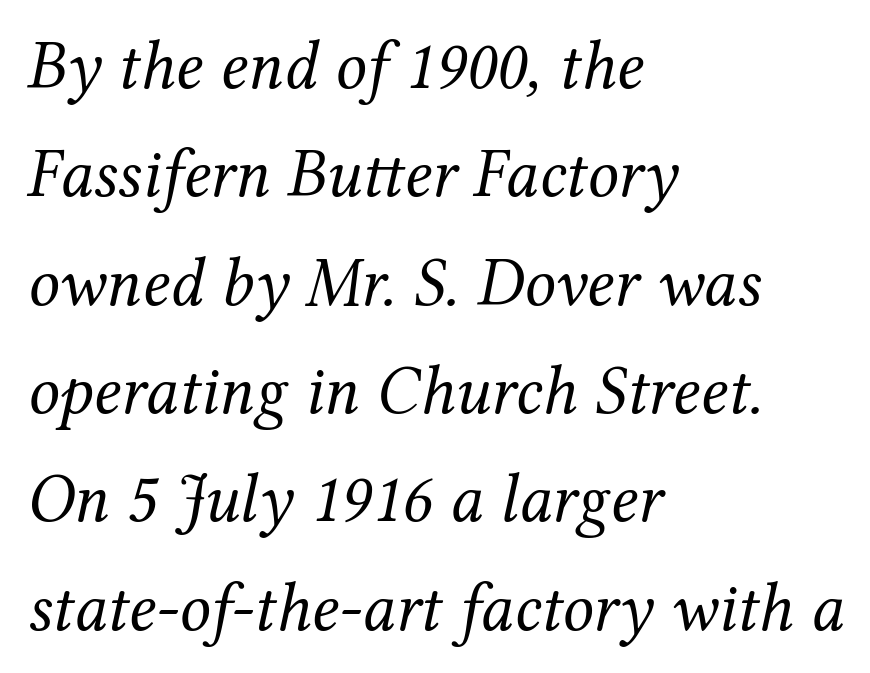
The space between consecutive lines is moderate. Summary of weight: not heavy and not bold. Tall strokes in this sample are angled rather than plumb. Observe the ordinary spacing: letters are neighbours, not strangers. Are there feet on the stems? There are — it's a serif. Here the designer chose a conventional face with non-uniform glyph widths.
